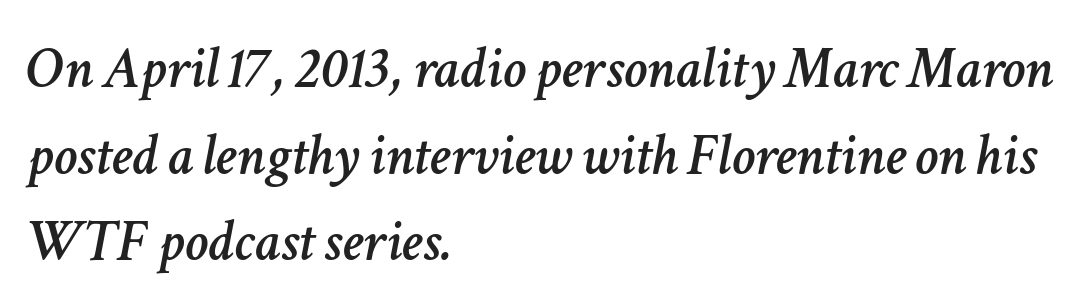
The image shows 59 px text type, italic (leaning right); set left-aligned, normal line spacing (1.47x), normal letter spacing, not underlined; low stroke contrast and a medium x-height.
